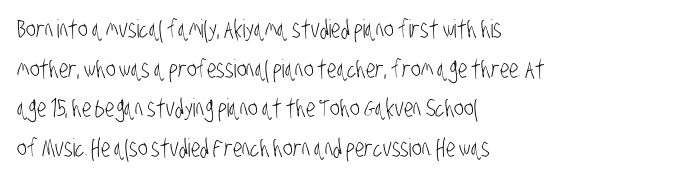
Q: Is the text bold? A: No.
Q: Is the text underlined? A: No.
Q: How is the paragraph aligned? A: Left-aligned.
Q: Is the spacing between letters normal or unusually wide? A: Normal.
Q: Is the spacing between lines tight, normal or loose? A: Normal.
